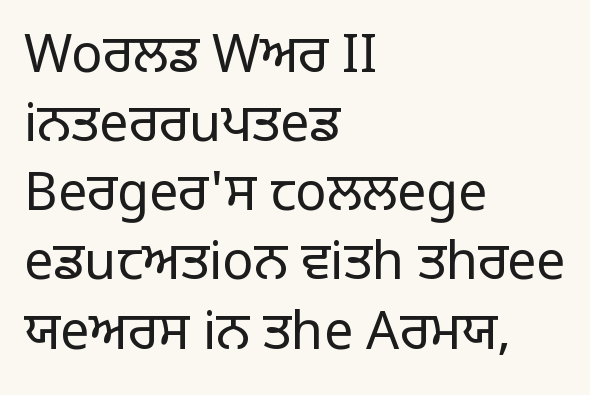
The image shows 52 px regular-weight sans-serif type, upright; set left-aligned, normal line spacing (1.33x), normal letter spacing, not underlined; low stroke contrast and a large x-height.
